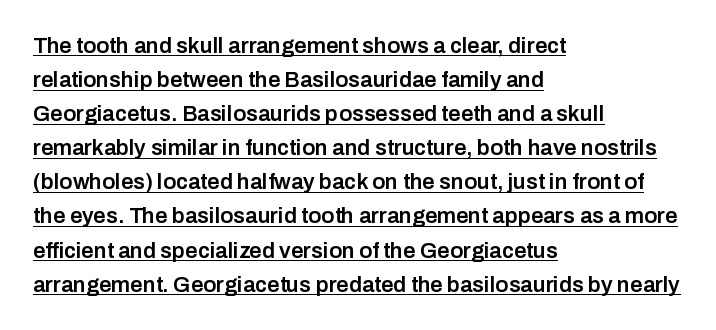
{"italic": "no", "bold": "semi", "underline": "yes", "align": "left", "line_spacing": "normal", "line_spacing_ratio": 1.55, "letter_spacing": "normal", "letter_spacing_em": 0.0, "glyph_px": 22}
